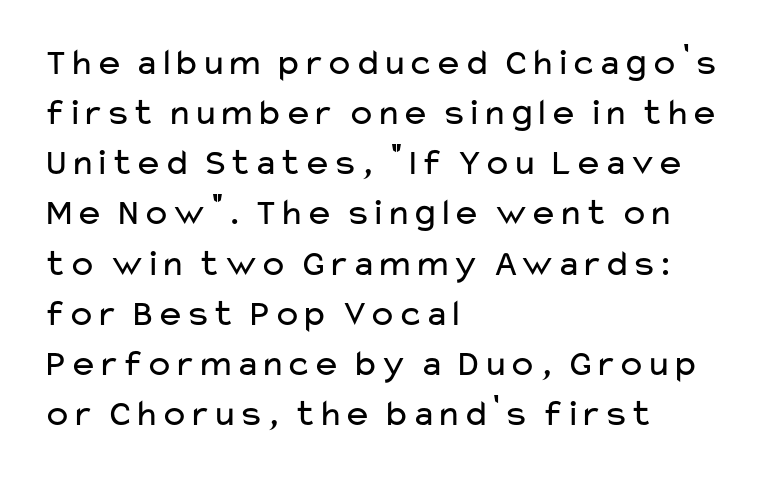
{"serif": "no", "italic": "no", "bold": "no", "weight": "regular", "width": "wide", "stroke_contrast": "low", "x_height": "medium", "monospaced": "no", "underline": "no", "align": "left", "line_spacing": "normal", "line_spacing_ratio": 1.32, "letter_spacing": "normal", "letter_spacing_em": 0.0, "glyph_px": 38}
